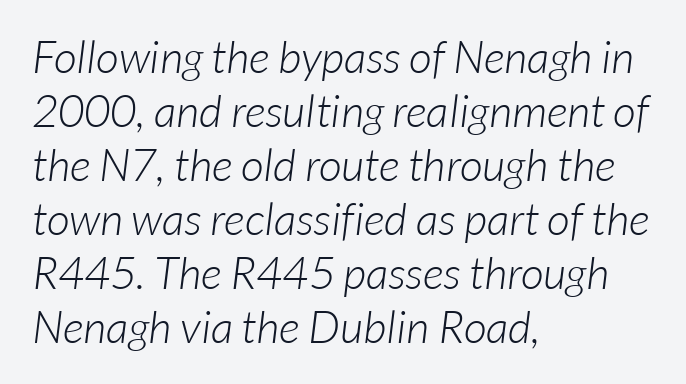
Spacing verdict: proportional, widths tailored to each character. Honestly, there is no underline to notice here at all. These lines are set flush left with a ragged right edge. Letterform terminals end flat and unadorned throughout the passage. The letters sit at their default tracking, neither squeezed nor spread.
